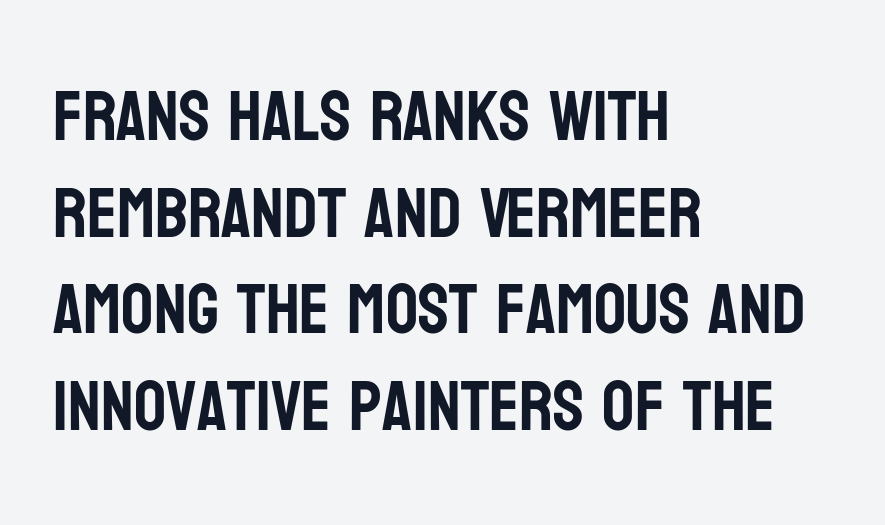
{"serif": "no", "italic": "no", "width": "condensed", "stroke_contrast": "low", "x_height": "large", "monospaced": "no", "underline": "no", "align": "left", "line_spacing": "normal", "line_spacing_ratio": 1.36, "letter_spacing": "normal", "letter_spacing_em": 0.0, "glyph_px": 71}
